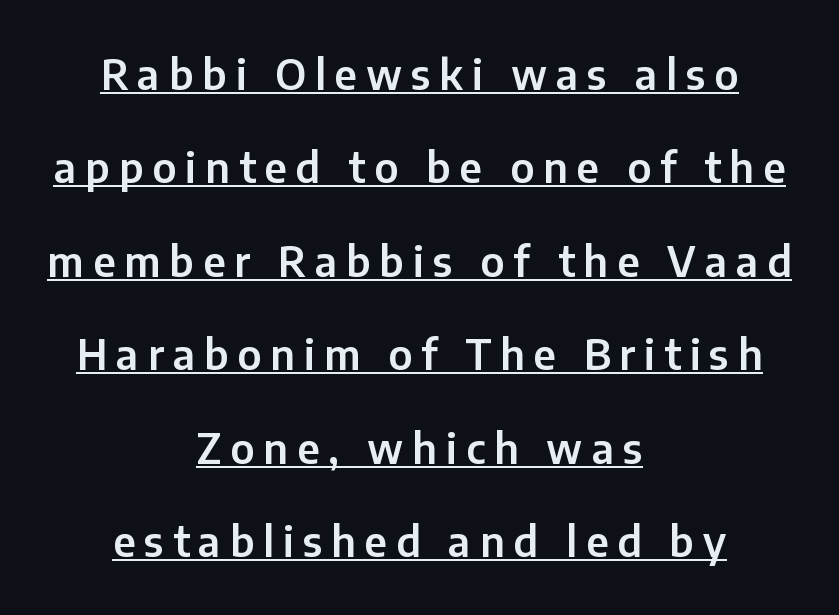
Q: Is the text italic (slanted)? A: No, it is upright.
Q: Is the typeface a serif or a sans-serif typeface? A: Sans-serif.
Q: Is the text underlined? A: Yes.
Q: How is the paragraph aligned? A: Centered.
Q: Is the spacing between letters normal or unusually wide? A: Unusually wide.
Q: Is the spacing between lines tight, normal or loose? A: Loose.
Q: Width (condensed, normal, or wide)? A: Normal.
Q: Stroke contrast? A: Low.
Q: x-height? A: Medium.
Q: Monospaced? A: No.
